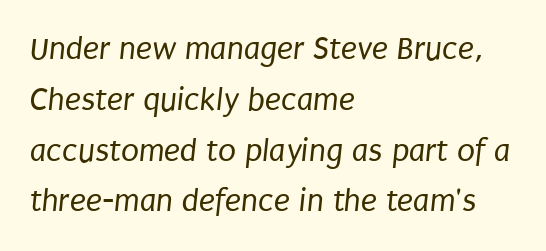
Q: Is the text bold? A: No.
Q: Is the typeface a serif or a sans-serif typeface? A: Sans-serif.
Q: Is the text underlined? A: No.
Q: How is the paragraph aligned? A: Left-aligned.
Q: Is the spacing between letters normal or unusually wide? A: Normal.
Q: Is the spacing between lines tight, normal or loose? A: Normal.
Q: Width (condensed, normal, or wide)? A: Condensed.
Q: Stroke contrast? A: Low.
Q: x-height? A: Large.
Q: Monospaced? A: No.
